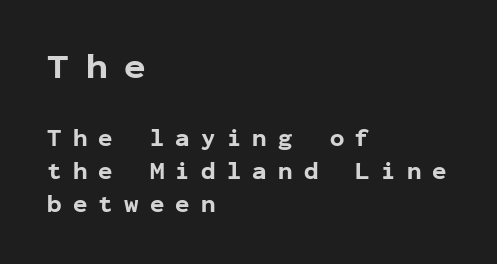
Whoever set this made the first block the dominant, larger element. Caption: expanded tracking, letters set apart. The specimen reads as upright at a glance. The face used here is a sans, in the tradition of grotesques and geometrics.
